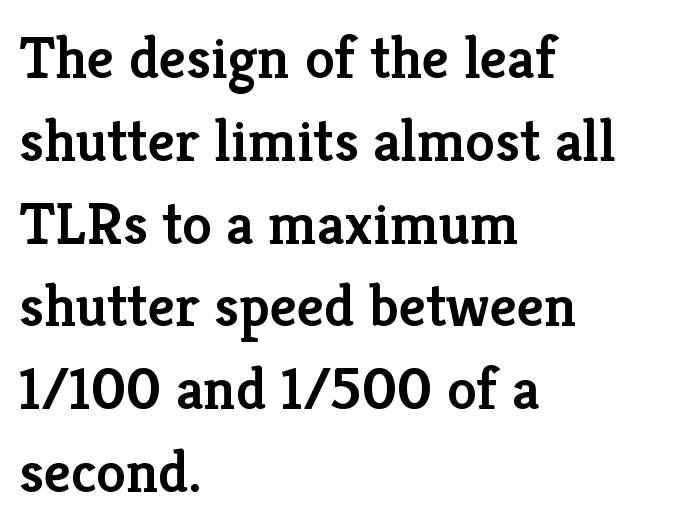
If you measured baseline to baseline, you'd find a middling distance. The sample has been set in demibold, a notch under bold. This rendering features lettering with no underline. The paragraph has a hard left edge and a soft right edge. Note the varied advance widths — an 'i' is clearly narrower than an 'm'.
